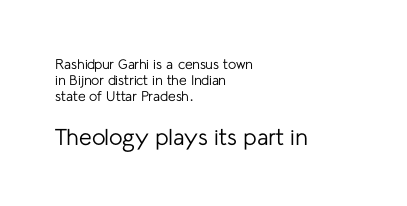
The image shows 23 px text type, upright; set left-aligned, line spacing 1.16x, normal letter spacing, not underlined; the second (bottom) block is 1.64x larger.
